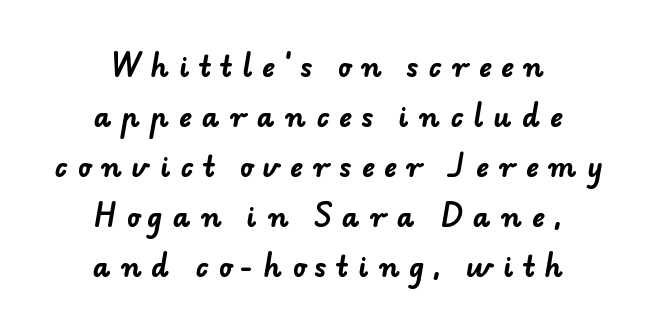
Q: Is the text bold? A: Yes.
Q: Is the text underlined? A: No.
Q: How is the paragraph aligned? A: Centered.
Q: Is the spacing between letters normal or unusually wide? A: Unusually wide.
